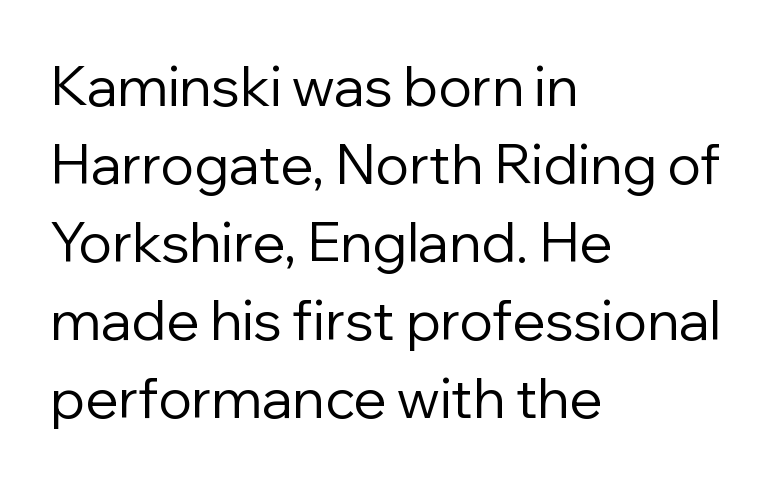
The image shows 55 px regular-weight sans-serif type, upright; set left-aligned, normal line spacing (1.42x), normal letter spacing, not underlined; low stroke contrast and a medium x-height.
